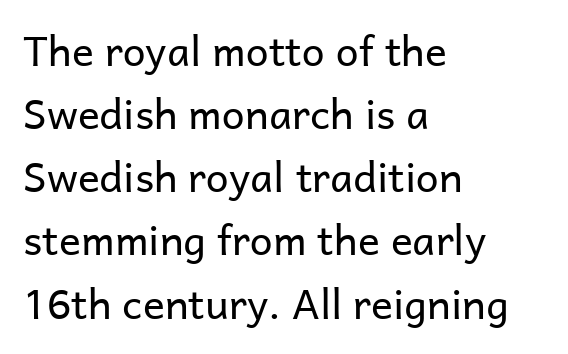
Q: Is the text bold? A: No.
Q: Is the text italic (slanted)? A: No, it is upright.
Q: Is the typeface a serif or a sans-serif typeface? A: Sans-serif.
Q: Is the text underlined? A: No.
Q: How is the paragraph aligned? A: Left-aligned.
Q: Is the spacing between letters normal or unusually wide? A: Normal.
Q: Is the spacing between lines tight, normal or loose? A: Normal.
Q: Width (condensed, normal, or wide)? A: Normal.
Q: Stroke contrast? A: Low.
Q: x-height? A: Medium.
Q: Monospaced? A: No.
